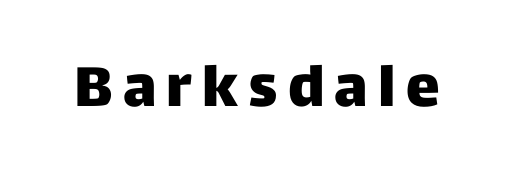
Q: Is the text italic (slanted)? A: No, it is upright.
Q: Is the typeface a serif or a sans-serif typeface? A: Sans-serif.
Q: Is the text underlined? A: No.
Q: Width (condensed, normal, or wide)? A: Normal.
Q: Stroke contrast? A: Low.
Q: x-height? A: Large.
Q: Monospaced? A: No.
